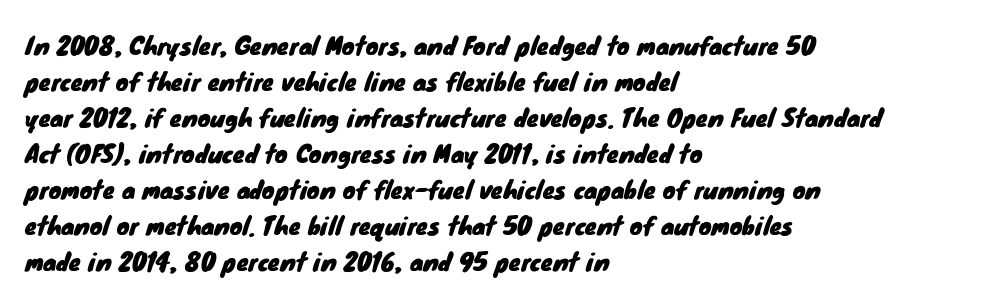
{"underline": "no", "align": "left", "line_spacing": "normal", "line_spacing_ratio": 1.5, "letter_spacing": "normal", "letter_spacing_em": 0.0, "glyph_px": 24}
